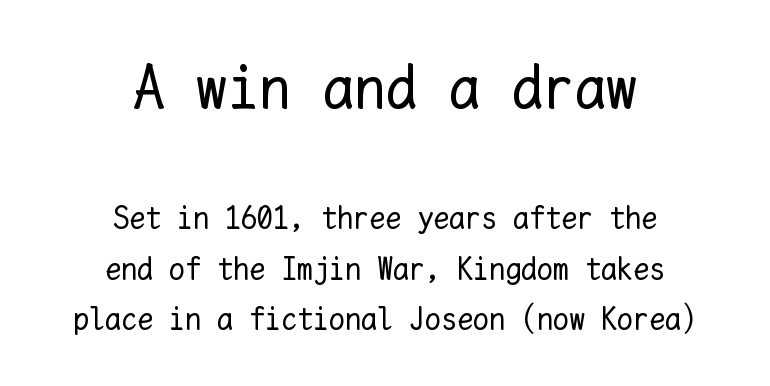
Q: Is the text bold? A: No.
Q: Is the text italic (slanted)? A: No, it is upright.
Q: Is the text underlined? A: No.
Q: How is the paragraph aligned? A: Centered.
Q: Is the spacing between letters normal or unusually wide? A: Normal.
Q: Is the spacing between lines tight, normal or loose? A: Normal.
Q: Which block of text is set in a larger size, the first (top) or the second (bottom)? A: The first (top) one.
Q: Width (condensed, normal, or wide)? A: Normal.
Q: Stroke contrast? A: Low.
Q: x-height? A: Medium.
Q: Monospaced? A: Yes.
